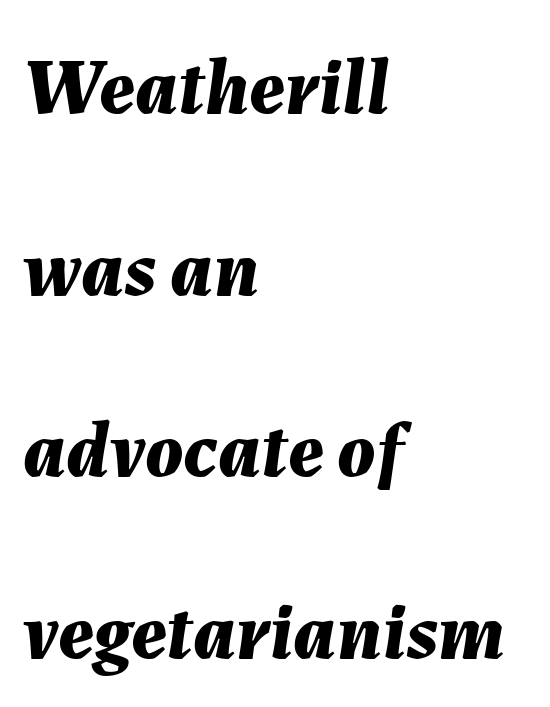
You can tell it's italic because the verticals aren't actually vertical. Short and long lines alike share a common starting point at left. A great deal of white space separates one row of letters from the next. This sample has the flowing, uneven cadence of proportional lettering.
